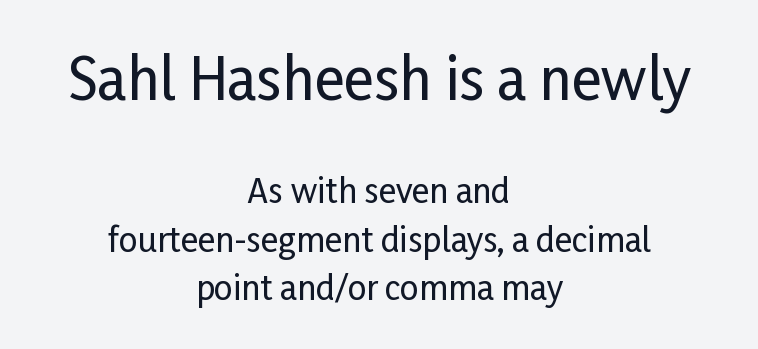
{"serif": "no", "italic": "no", "width": "condensed", "stroke_contrast": "low", "x_height": "medium", "monospaced": "no", "underline": "no", "align": "center", "line_spacing": "normal", "line_spacing_ratio": 1.47, "letter_spacing": "normal", "letter_spacing_em": 0.0, "larger_block": "first", "size_ratio": 1.73, "glyph_px": 57}
